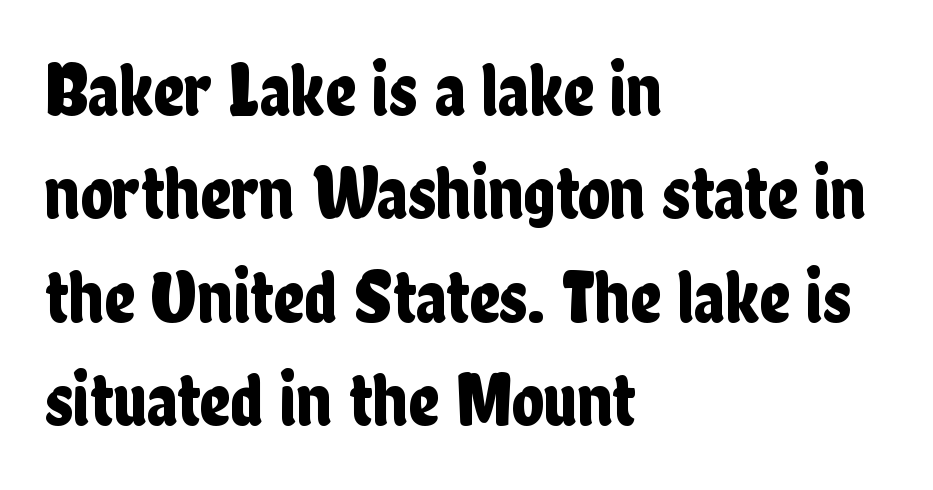
The image shows 75 px condensed sans-serif type, upright; set left-aligned, normal line spacing (1.38x), normal letter spacing, not underlined; low stroke contrast and a medium x-height.
